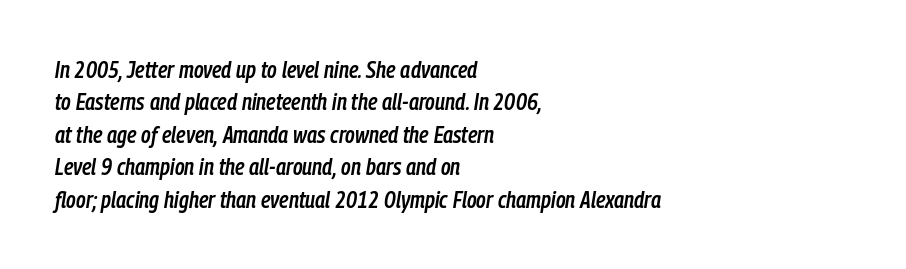
Q: Is the text bold? A: Semi-bold.
Q: Is the text italic (slanted)? A: Yes, it leans right by about 9 degrees.
Q: Is the text underlined? A: No.
Q: How is the paragraph aligned? A: Left-aligned.
Q: Is the spacing between letters normal or unusually wide? A: Normal.
Q: Is the spacing between lines tight, normal or loose? A: Normal.
